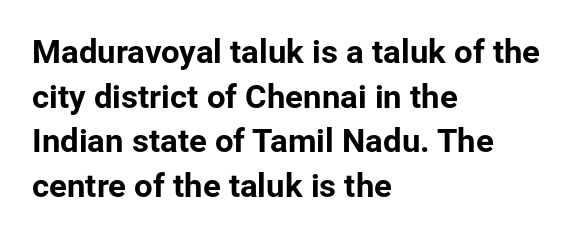
The image shows 33 px sans-serif type, upright; set left-aligned, normal line spacing (1.35x), normal letter spacing, not underlined; low stroke contrast and a medium x-height.
